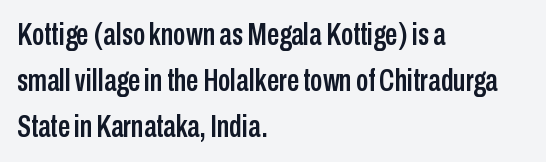
{"serif": "no", "italic": "no", "width": "condensed", "stroke_contrast": "low", "x_height": "medium", "monospaced": "no", "underline": "no", "align": "left", "line_spacing": "normal", "line_spacing_ratio": 1.49, "letter_spacing": "normal", "letter_spacing_em": 0.0, "glyph_px": 31}
